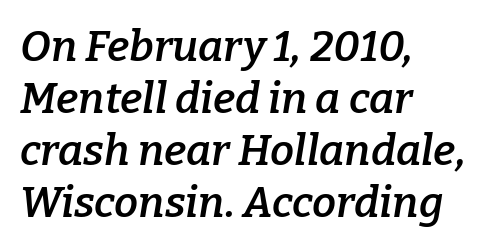
Look at the tracking — it's just the regular setting, nothing added. The glyphs look as if they've been sheared to an angle. Is this a sans? No — the strokes have serifs. Unmarked baselines from the first word to the last.
